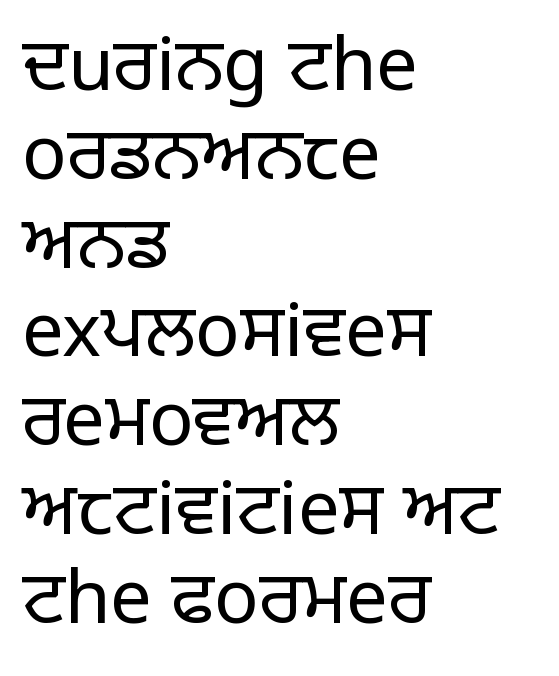
{"serif": "no", "italic": "no", "bold": "no", "weight": "light", "width": "normal", "stroke_contrast": "low", "x_height": "large", "monospaced": "no", "underline": "no", "align": "left", "line_spacing_ratio": 1.2, "letter_spacing": "normal", "letter_spacing_em": 0.0, "glyph_px": 74}
